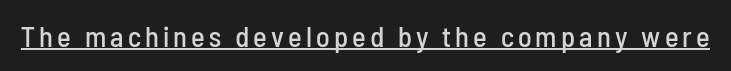
{"serif": "no", "italic": "no", "width": "condensed", "stroke_contrast": "low", "x_height": "medium", "monospaced": "no", "underline": "yes", "glyph_px": 29}
